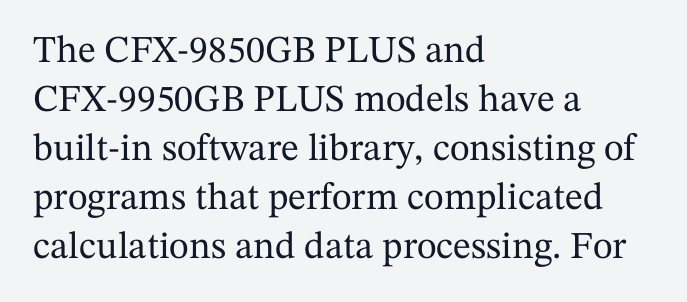
The image shows 38 px serif type, upright; set left-aligned, normal line spacing (1.29x), normal letter spacing, not underlined; medium stroke contrast and a medium x-height.
